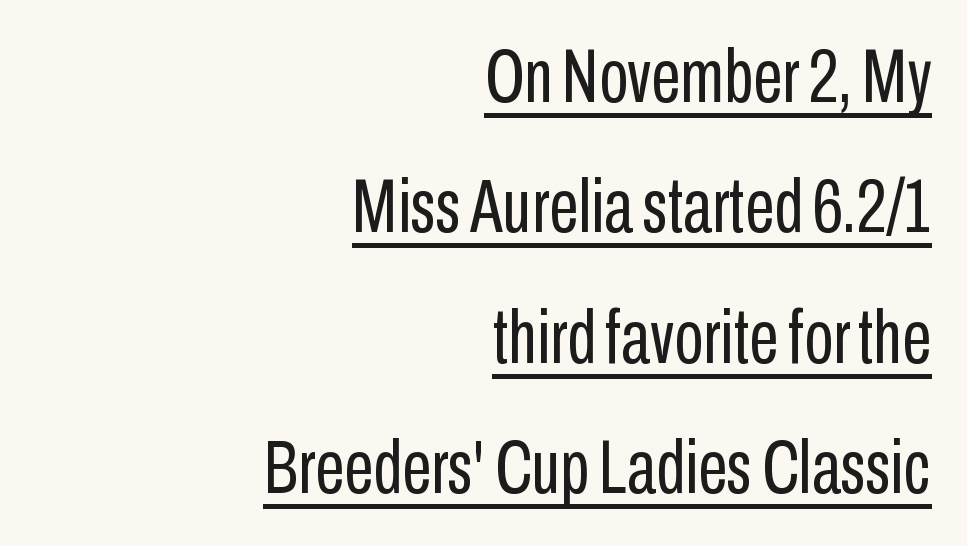
Font category for this specimen: sans-serif. Posture: straight, roman, zero tilt. All the whitespace from short lines collects on the left. Does a line run under the words? Yes, clearly.
